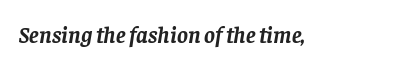
{"italic": "yes", "lean": "right", "slant_degrees": 8, "bold": "yes", "underline": "no", "letter_spacing": "normal", "letter_spacing_em": 0.0, "glyph_px": 23}
